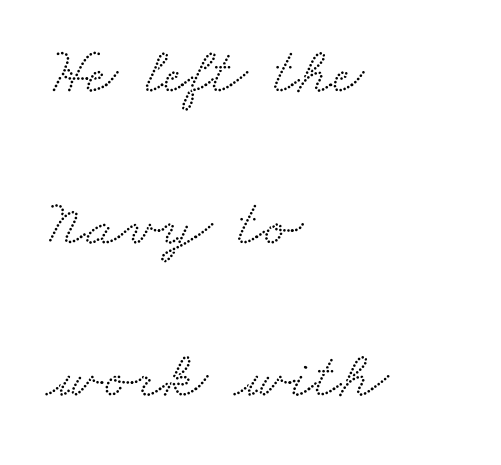
Spacing verdict: proportional, widths tailored to each character. Compared with typical body copy, the letter spacing here is the same. This sample is left-justified, so line endings fall wherever the words run out. A serif font was chosen for this passage.
